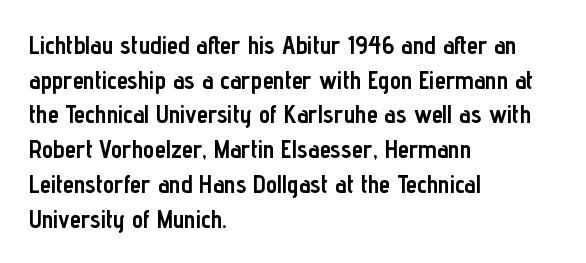
{"italic": "no", "bold": "yes", "underline": "no", "align": "left", "line_spacing": "normal", "line_spacing_ratio": 1.39, "letter_spacing": "normal", "letter_spacing_em": 0.0, "glyph_px": 25}
